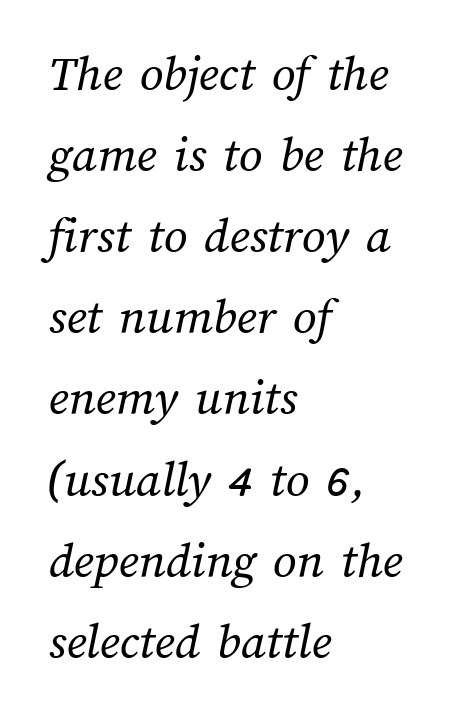
The letterforms sit shoulder to shoulder at normal distance. Is this a heavy cut? Hardly; it is regular or lighter. Left-aligned paragraph, ragged on the right. These lines are rendered in a variable-pitch font. This rendering features lettering with no underline. The rows are spaced the way most documents space them.
